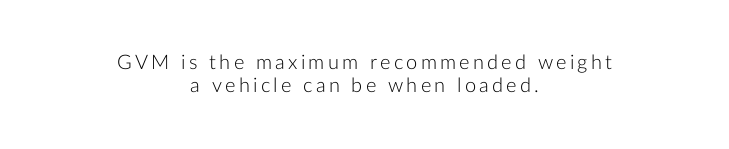
Teacher's note: observe the equal gaps on both sides — that is centered alignment. Nothing heavy about these letters — not bold at all. Any mark beneath the type? The region is blank. The lettering holds an erect, upright posture throughout.
